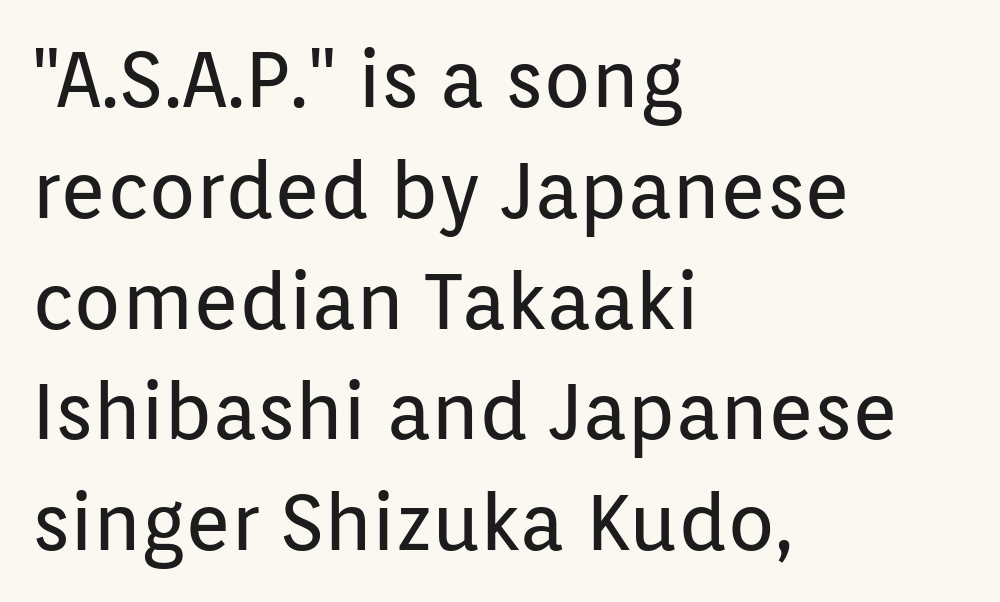
The image shows 78 px regular-weight sans-serif type, upright; set left-aligned, normal line spacing (1.42x), normal letter spacing, not underlined; low stroke contrast and a medium x-height.
